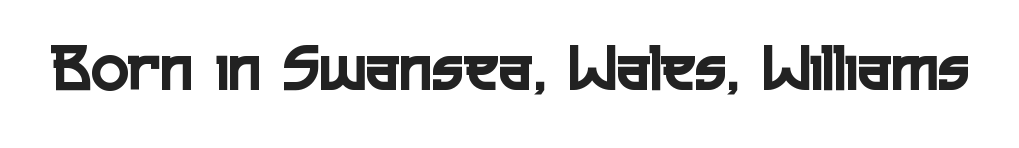
{"serif": "no", "italic": "no", "width": "condensed", "x_height": "medium", "monospaced": "no", "underline": "no", "letter_spacing": "normal", "letter_spacing_em": 0.0, "glyph_px": 70}
